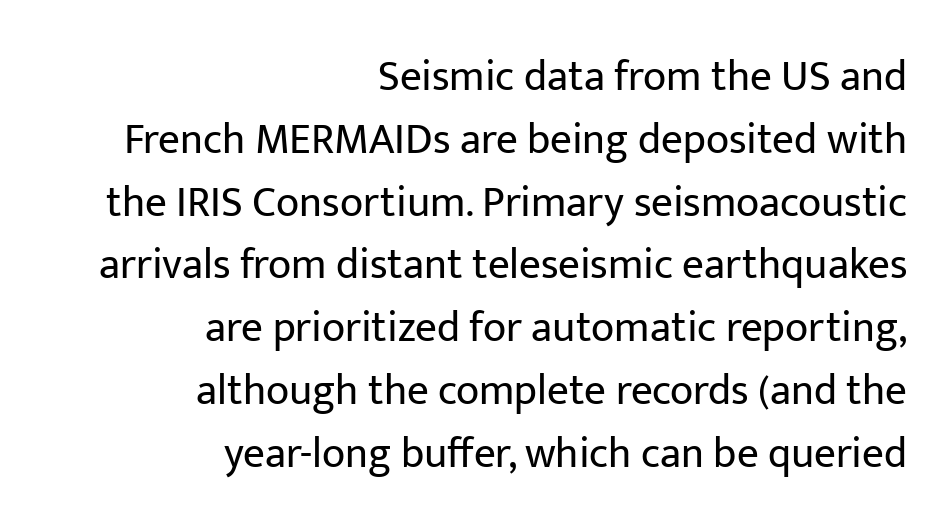
Q: Is the text bold? A: No.
Q: Is the text italic (slanted)? A: No, it is upright.
Q: Is the typeface a serif or a sans-serif typeface? A: Sans-serif.
Q: Is the text underlined? A: No.
Q: How is the paragraph aligned? A: Right-aligned.
Q: Is the spacing between letters normal or unusually wide? A: Normal.
Q: Is the spacing between lines tight, normal or loose? A: Normal.
Q: Width (condensed, normal, or wide)? A: Normal.
Q: Stroke contrast? A: Low.
Q: x-height? A: Medium.
Q: Monospaced? A: No.
